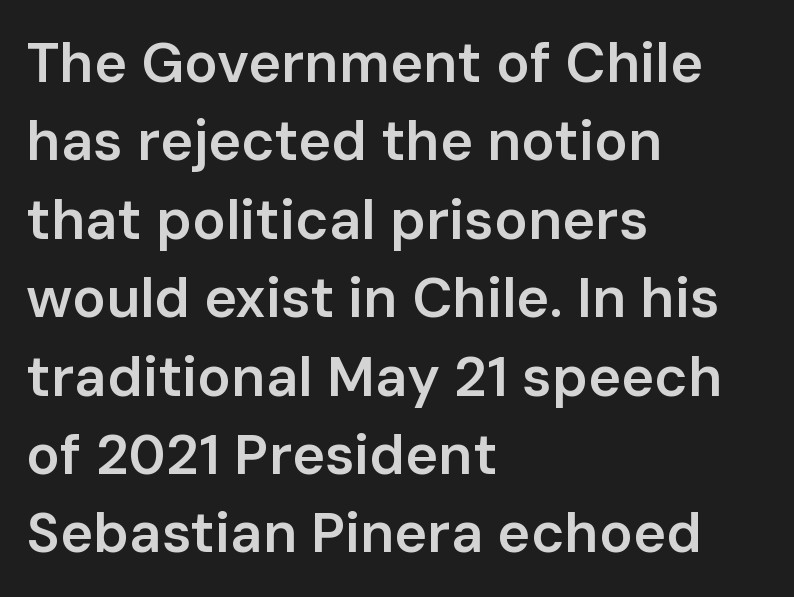
The image shows 56 px semibold sans-serif type, upright; set left-aligned, normal line spacing (1.4x), normal letter spacing, not underlined; low stroke contrast and a medium x-height.
